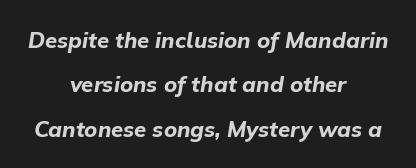
Q: Is the text bold? A: Yes.
Q: Is the text italic (slanted)? A: Yes, it leans right by about 9 degrees.
Q: Is the text underlined? A: No.
Q: How is the paragraph aligned? A: Centered.
Q: Is the spacing between letters normal or unusually wide? A: Normal.
Q: Is the spacing between lines tight, normal or loose? A: Loose.
